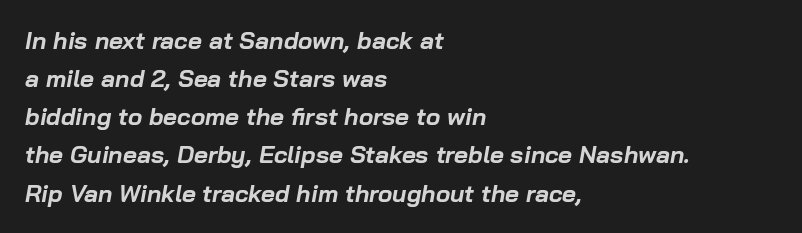
Q: Is the text bold? A: Yes.
Q: Is the text italic (slanted)? A: Yes, it leans right by about 10 degrees.
Q: Is the text underlined? A: No.
Q: How is the paragraph aligned? A: Left-aligned.
Q: Is the spacing between letters normal or unusually wide? A: Normal.
Q: Is the spacing between lines tight, normal or loose? A: Normal.
